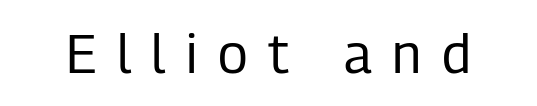
The image shows 54 px regular-weight, condensed sans-serif type, upright; set unusually wide letter spacing (+0.38 em), not underlined; low stroke contrast and a medium x-height.
